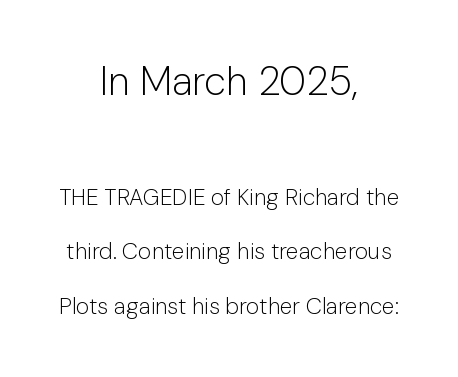
{"serif": "no", "italic": "no", "bold": "no", "weight": "light", "width": "normal", "stroke_contrast": "low", "x_height": "medium", "monospaced": "no", "underline": "no", "align": "center", "line_spacing": "loose", "line_spacing_ratio": 2.37, "letter_spacing": "normal", "letter_spacing_em": 0.0, "larger_block": "first", "size_ratio": 1.74, "glyph_px": 40}
